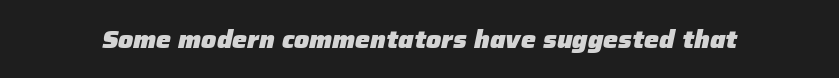
Letters rest on an invisible, unmarked baseline. Compared with typical body copy, the letter spacing here is the same. Rendered with sloped, italic letterforms. Students, this is bold: see how much ink each stroke carries.
